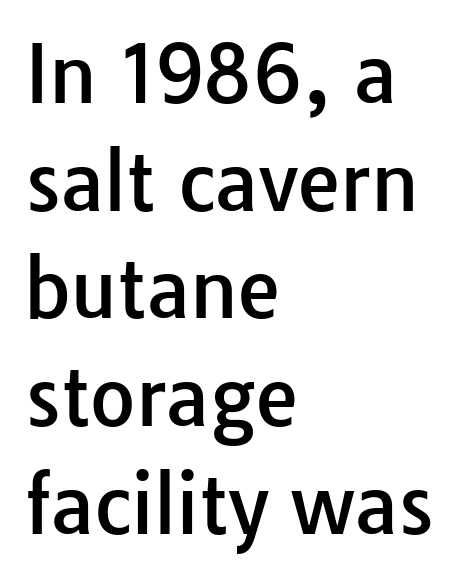
Q: Is the text italic (slanted)? A: No, it is upright.
Q: Is the typeface a serif or a sans-serif typeface? A: Sans-serif.
Q: Is the text underlined? A: No.
Q: How is the paragraph aligned? A: Left-aligned.
Q: Is the spacing between letters normal or unusually wide? A: Normal.
Q: Is the spacing between lines tight, normal or loose? A: Normal.
Q: Width (condensed, normal, or wide)? A: Normal.
Q: Stroke contrast? A: Low.
Q: x-height? A: Medium.
Q: Monospaced? A: No.
